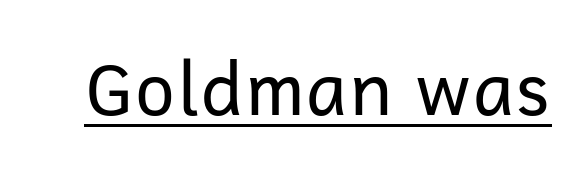
{"serif": "no", "italic": "no", "bold": "no", "weight": "regular", "width": "normal", "stroke_contrast": "low", "x_height": "medium", "monospaced": "no", "underline": "yes", "letter_spacing": "normal", "letter_spacing_em": 0.0, "glyph_px": 72}
